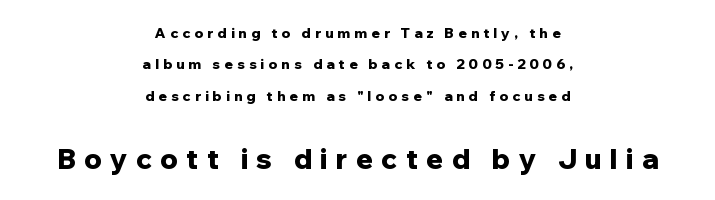
The image shows 28 px bold sans-serif type, upright; set centered, loose line spacing (2.25x), unusually wide letter spacing (+0.29 em), not underlined; the second (bottom) block is 2.0x larger; low stroke contrast and a medium x-height.
